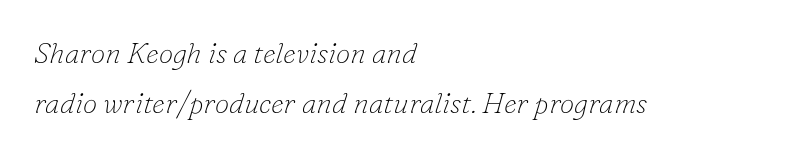
{"serif": "yes", "italic": "yes", "lean": "right", "slant_degrees": 16, "bold": "no", "weight": "thin", "width": "normal", "stroke_contrast": "low", "x_height": "small", "monospaced": "no", "underline": "no", "align": "left", "line_spacing_ratio": 1.71, "letter_spacing": "normal", "letter_spacing_em": 0.0, "glyph_px": 29}
